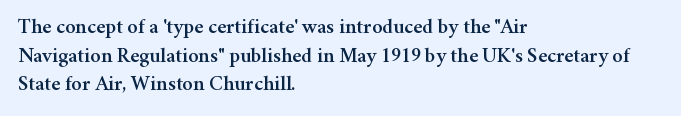
The image shows 21 px text type, upright; set left-aligned, normal line spacing (1.36x), normal letter spacing, not underlined.
